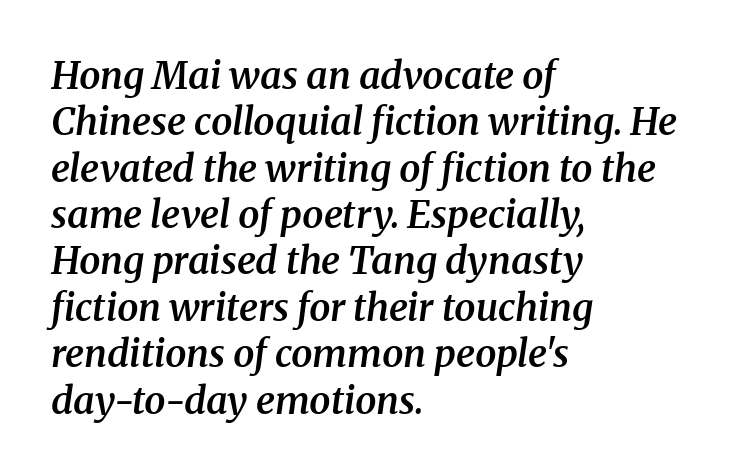
The rendering uses a semibold face; strokes are thickened but not to full bold. Lines of text with bare space underneath. Is the block centered? No — it sits flush against the left margin. Tall strokes in this sample are angled rather than plumb.
